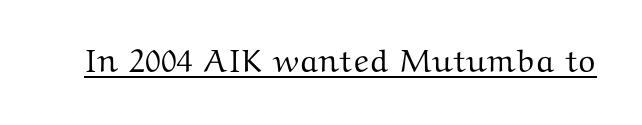
Q: Is the text italic (slanted)? A: No, it is upright.
Q: Is the typeface a serif or a sans-serif typeface? A: Serif.
Q: Is the text underlined? A: Yes.
Q: Is the spacing between letters normal or unusually wide? A: Normal.
Q: Width (condensed, normal, or wide)? A: Wide.
Q: Stroke contrast? A: Medium.
Q: x-height? A: Medium.
Q: Monospaced? A: No.
